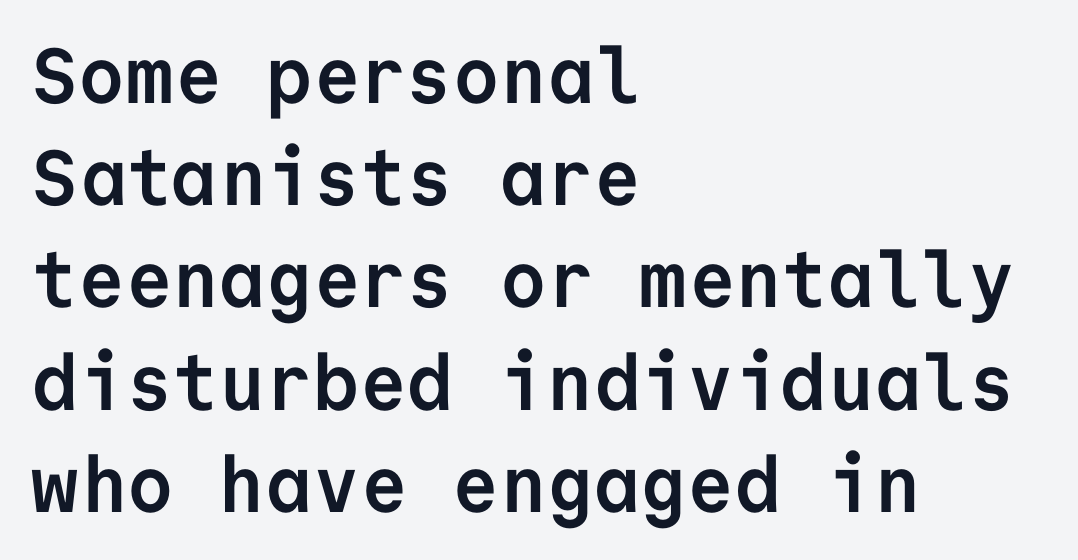
The passage shown is not underscored anywhere. Nope, no serifs anywhere on these letters. Baseline-to-baseline distance is the conventional proportion of letter height. If you drew a ruler down the left edge, every line would touch it.
